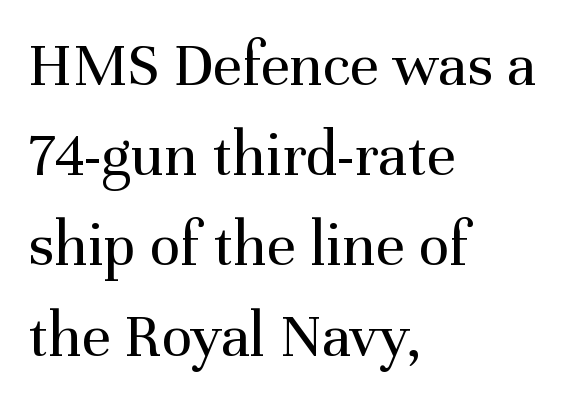
The image shows 64 px regular-weight serif type, upright; set left-aligned, normal line spacing (1.41x), normal letter spacing, not underlined; medium stroke contrast and a medium x-height.
